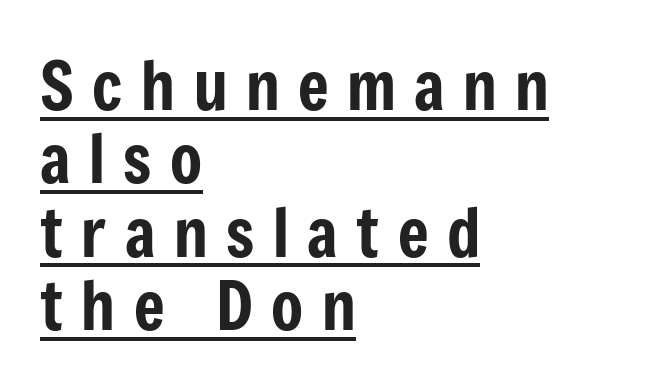
The image shows 66 px condensed sans-serif type, upright; set left-aligned, tight line spacing (1.11x), unusually wide letter spacing (+0.28 em), underlined; low stroke contrast and a medium x-height.
